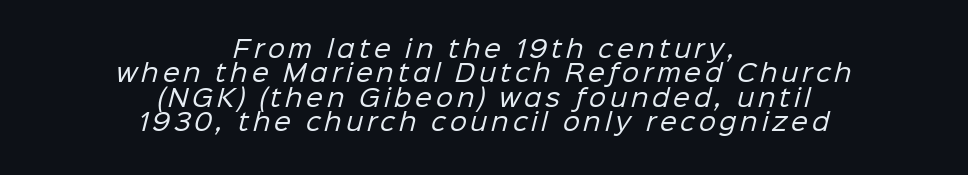
The image shows 24 px text type; set centered, tight line spacing (1.02x), not underlined.
